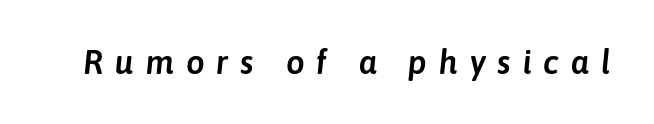
Someone cranked the tracking dial way up on this one. Here the designer chose a conventional face with non-uniform glyph widths. The typography opts for an oblique posture over an upright one. Just letters on the line, the space beneath them empty.
